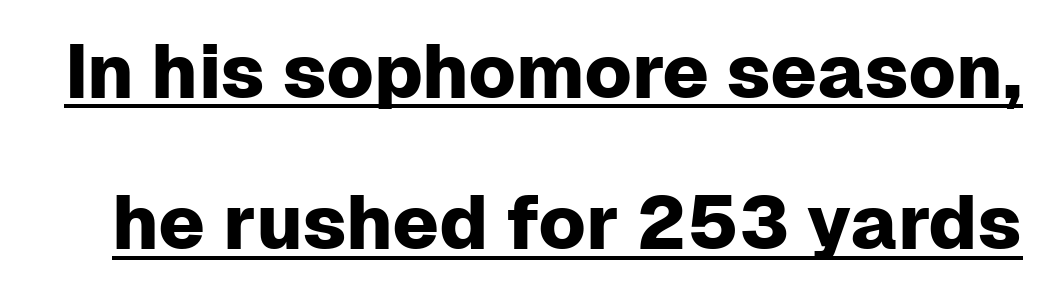
Note: no serifs on the glyphs. Students, note that the glyphs here touch the page at normal intervals. Does the leading feel generous? Absolutely, it's lavish. The typesetter has applied underlining to the passage shown.
